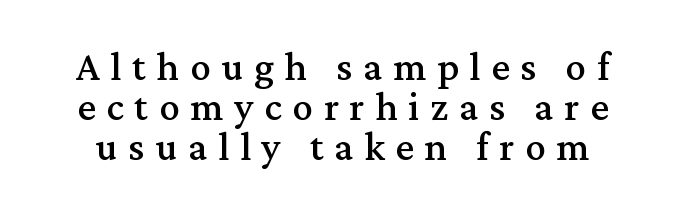
{"serif": "yes", "italic": "no", "width": "normal", "stroke_contrast": "medium", "x_height": "medium", "monospaced": "no", "underline": "no", "line_spacing": "tight", "line_spacing_ratio": 0.97, "letter_spacing": "wide", "letter_spacing_em": 0.26, "glyph_px": 41}
